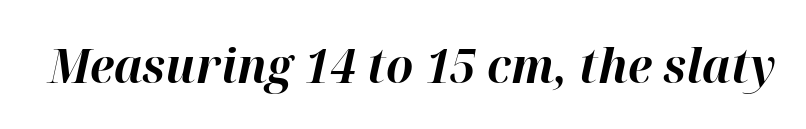
Descender tails drop into unmarked territory. Note the varied advance widths — an 'i' is clearly narrower than an 'm'. Look at the tracking — it's just the regular setting, nothing added. Yep, that's italic — everything's leaning. How heavy is the stroke? Heavy — this is a bold.
